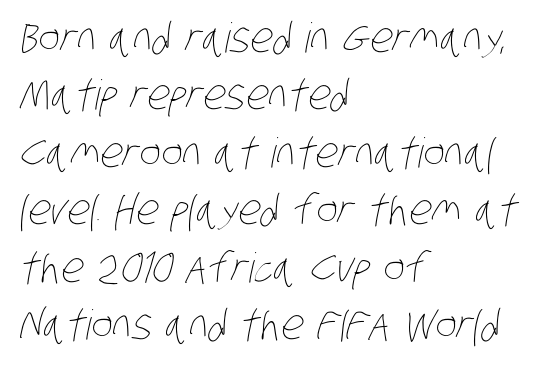
The image shows 41 px thin, condensed type; set left-aligned, normal line spacing (1.4x), normal letter spacing, not underlined; low stroke contrast and a large x-height.
